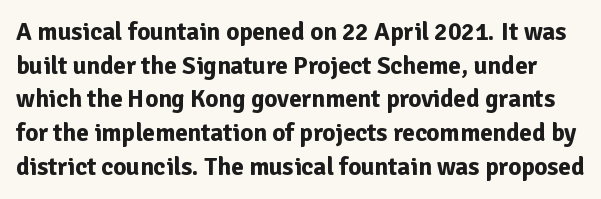
Q: Is the text bold? A: Yes.
Q: Is the text italic (slanted)? A: No, it is upright.
Q: Is the text underlined? A: No.
Q: Is the spacing between letters normal or unusually wide? A: Normal.
Q: Is the spacing between lines tight, normal or loose? A: Normal.
